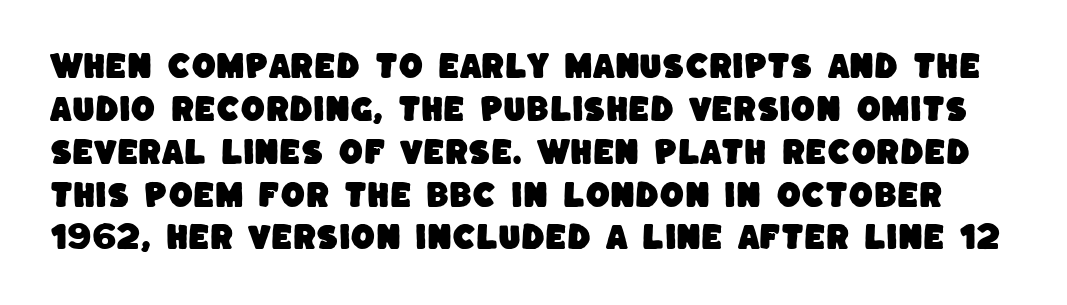
The image shows 28 px sans-serif type; set normal line spacing (1.53x), normal letter spacing, not underlined; low stroke contrast and a large x-height.
